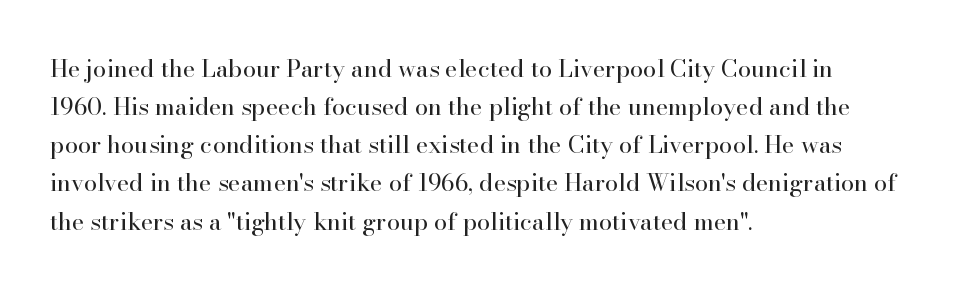
Q: Is the text bold? A: No.
Q: Is the text italic (slanted)? A: No, it is upright.
Q: Is the text underlined? A: No.
Q: How is the paragraph aligned? A: Left-aligned.
Q: Is the spacing between letters normal or unusually wide? A: Normal.
Q: Is the spacing between lines tight, normal or loose? A: Normal.
